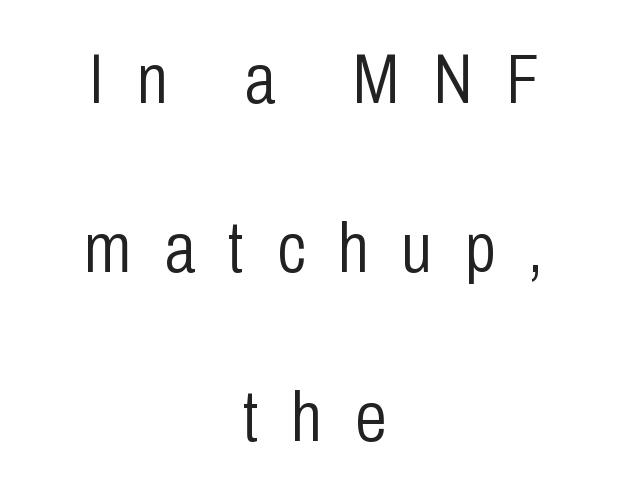
Q: Is the text bold? A: No.
Q: Is the text italic (slanted)? A: No, it is upright.
Q: Is the typeface a serif or a sans-serif typeface? A: Sans-serif.
Q: Is the text underlined? A: No.
Q: How is the paragraph aligned? A: Centered.
Q: Is the spacing between letters normal or unusually wide? A: Unusually wide.
Q: Is the spacing between lines tight, normal or loose? A: Loose.
Q: Width (condensed, normal, or wide)? A: Condensed.
Q: Stroke contrast? A: Low.
Q: x-height? A: Medium.
Q: Monospaced? A: No.
